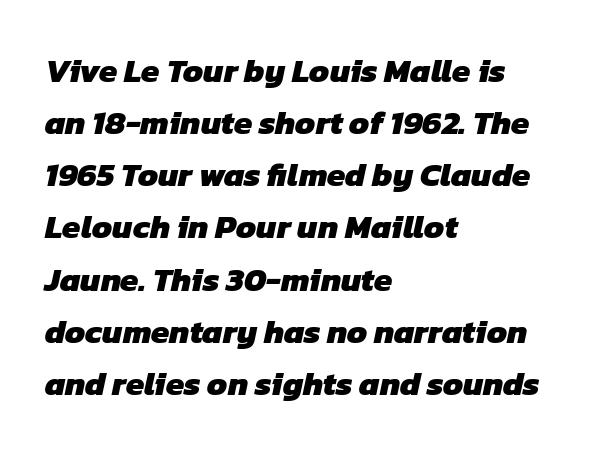
{"serif": "no", "bold": "yes", "weight": "heavy", "width": "normal", "stroke_contrast": "low", "x_height": "medium", "monospaced": "no", "underline": "no", "align": "left", "line_spacing": "normal", "line_spacing_ratio": 1.58, "letter_spacing": "normal", "letter_spacing_em": 0.0, "glyph_px": 33}
